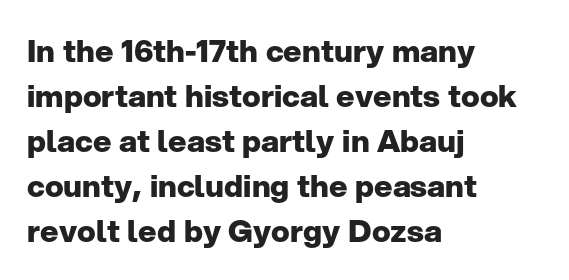
The specimen omits any rule beneath the text block's lines. Its strokes are broad and dark, the hallmark of bold type. Typeset ragged right — the left edge is the straight one. The letters advance in unequal steps, a hallmark of proportional type.
